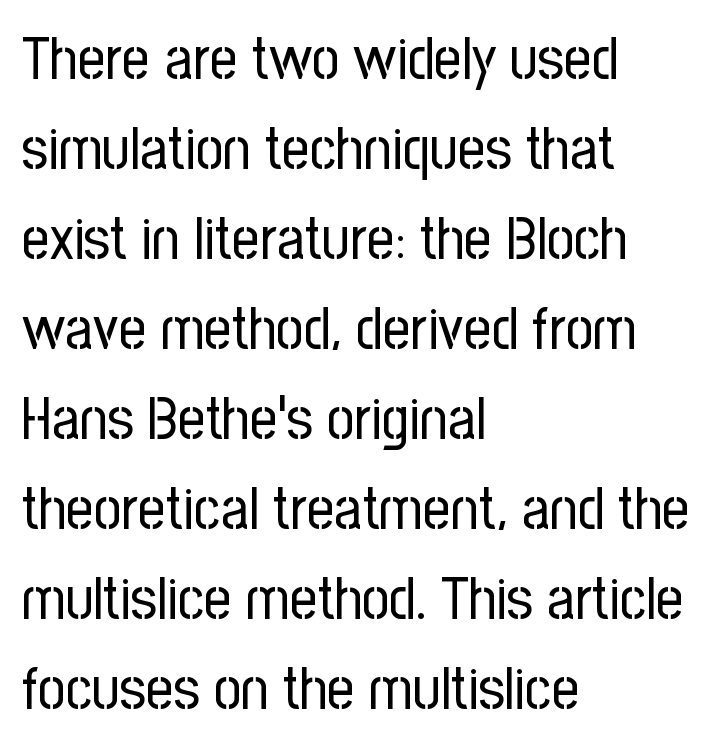
{"serif": "no", "italic": "no", "bold": "no", "weight": "regular", "width": "condensed", "stroke_contrast": "low", "x_height": "medium", "monospaced": "no", "underline": "no", "align": "left", "line_spacing": "normal", "line_spacing_ratio": 1.5, "letter_spacing": "normal", "letter_spacing_em": 0.0, "glyph_px": 60}
